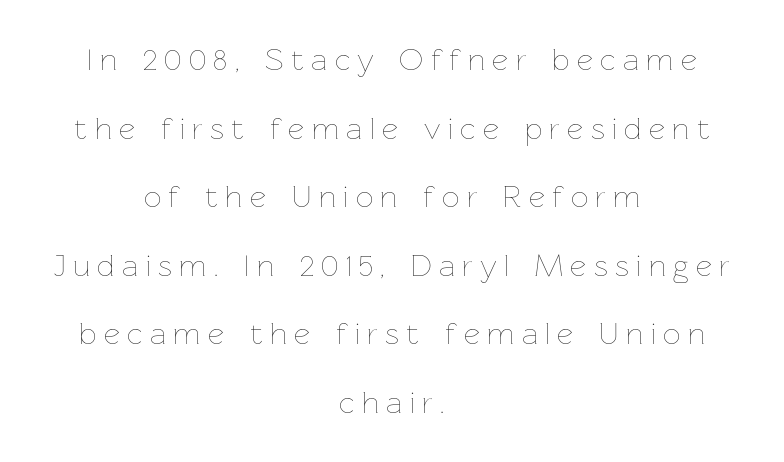
Q: Is the text bold? A: No.
Q: Is the text italic (slanted)? A: No, it is upright.
Q: Is the text underlined? A: No.
Q: How is the paragraph aligned? A: Centered.
Q: Is the spacing between letters normal or unusually wide? A: Unusually wide.
Q: Is the spacing between lines tight, normal or loose? A: Loose.
Q: Width (condensed, normal, or wide)? A: Normal.
Q: Stroke contrast? A: Low.
Q: x-height? A: Medium.
Q: Monospaced? A: No.
